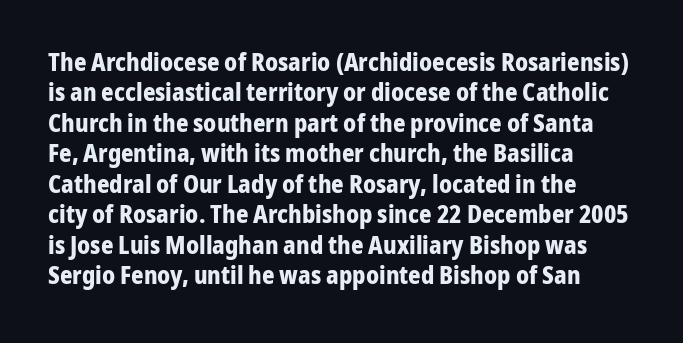
Q: Is the text bold? A: Yes.
Q: Is the text italic (slanted)? A: No, it is upright.
Q: Is the text underlined? A: No.
Q: How is the paragraph aligned? A: Left-aligned.
Q: Is the spacing between letters normal or unusually wide? A: Normal.
Q: Is the spacing between lines tight, normal or loose? A: Normal.
